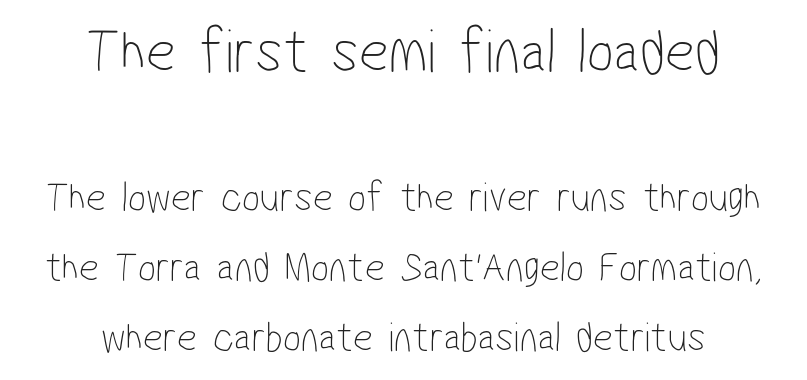
Does the leading feel generous? No, just average. The rendering shows plain stroke endings on the letterforms — a sans-serif design. Centered paragraph, ragged on both sides. Is this a fixed-width face? No — the glyphs have proportional, varying widths. The composition opens big and finishes small.
